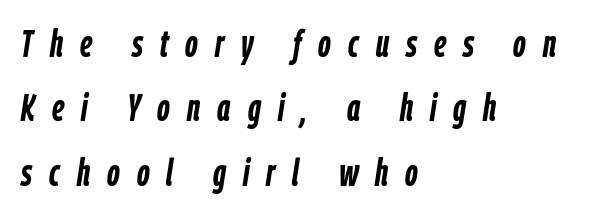
The zone under the glyphs is completely vacant. Compared with typical body copy, the letter spacing here is much looser. This is oblique type, the kind used for emphasis or titles. These lines carry a lot of weight — the face is fully bold. The lines in this sample share a left origin and differ only in where they stop. Note the varied advance widths — an 'i' is clearly narrower than an 'm'.
